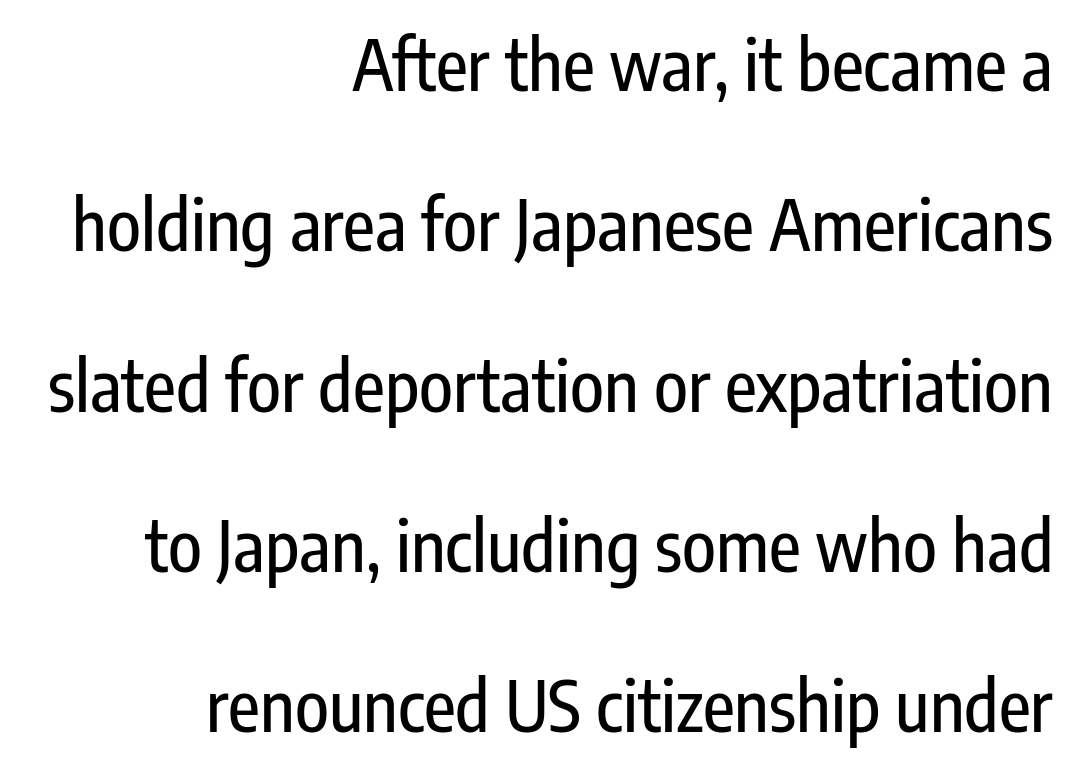
{"serif": "no", "italic": "no", "width": "condensed", "stroke_contrast": "low", "x_height": "medium", "monospaced": "no", "underline": "no", "align": "right", "line_spacing": "loose", "line_spacing_ratio": 2.29, "letter_spacing": "normal", "letter_spacing_em": 0.0, "glyph_px": 70}
